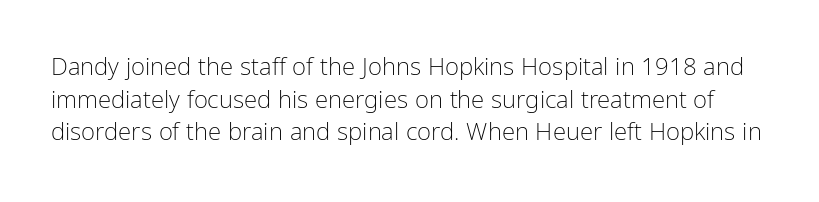
The image shows 24 px text type, upright; set normal line spacing (1.36x), normal letter spacing, not underlined.
